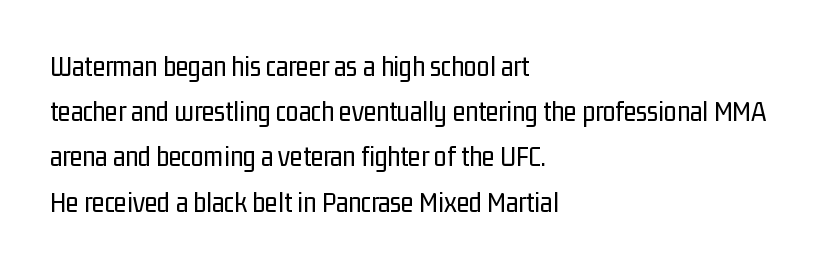
Q: Is the text bold? A: No.
Q: Is the text italic (slanted)? A: No, it is upright.
Q: Is the typeface a serif or a sans-serif typeface? A: Sans-serif.
Q: Is the text underlined? A: No.
Q: How is the paragraph aligned? A: Left-aligned.
Q: Is the spacing between letters normal or unusually wide? A: Normal.
Q: Is the spacing between lines tight, normal or loose? A: Normal.
Q: Width (condensed, normal, or wide)? A: Condensed.
Q: Stroke contrast? A: Low.
Q: x-height? A: Medium.
Q: Monospaced? A: No.
